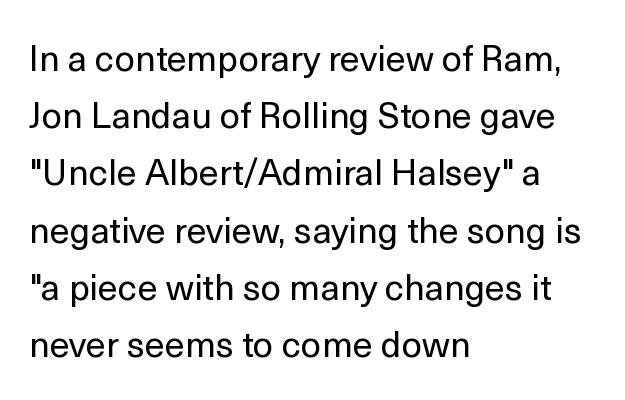
{"serif": "no", "italic": "no", "bold": "no", "weight": "regular", "width": "normal", "x_height": "medium", "monospaced": "no", "underline": "no", "align": "left", "line_spacing": "normal", "line_spacing_ratio": 1.59, "letter_spacing": "normal", "letter_spacing_em": 0.0, "glyph_px": 36}
